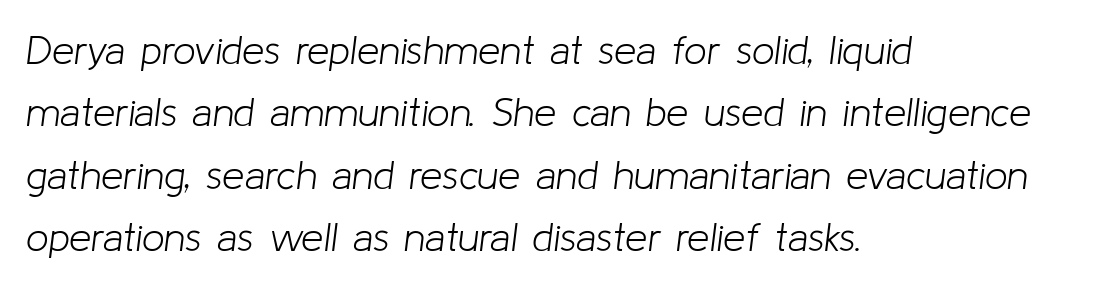
Stroke mass is kept to a normal reading level or below. Honestly, the letter spacing is just normal — you wouldn't notice it. Yep, that's italic — everything's leaning. Honestly, there is no underline to notice here at all. Compared with a centered layout, this one pins lines to the left instead. The space between consecutive lines is moderate.
